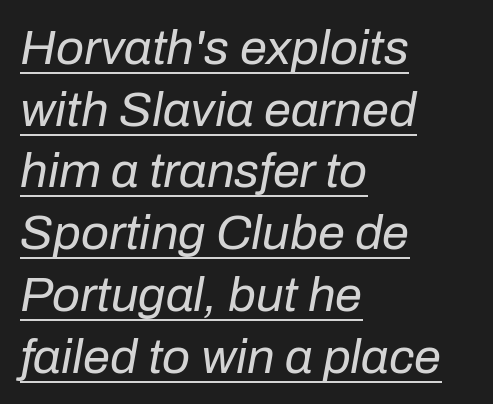
{"italic": "yes", "lean": "right", "slant_degrees": 10, "bold": "no", "weight": "regular", "width": "normal", "stroke_contrast": "low", "x_height": "medium", "monospaced": "no", "underline": "yes", "align": "left", "line_spacing": "normal", "line_spacing_ratio": 1.26, "letter_spacing": "normal", "letter_spacing_em": 0.0, "glyph_px": 49}
